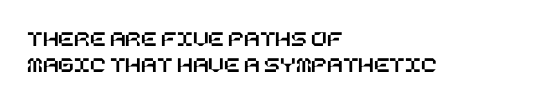
{"italic": "no", "underline": "no", "align": "left", "line_spacing": "tight", "line_spacing_ratio": 1.14, "letter_spacing": "normal", "letter_spacing_em": 0.0, "glyph_px": 23}
